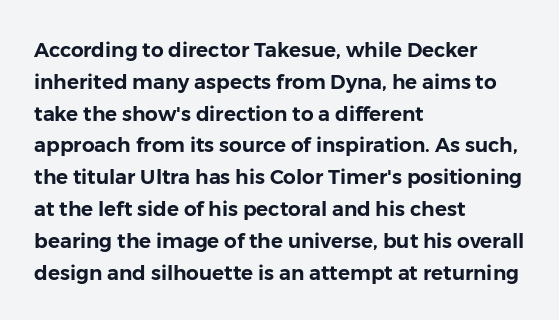
The letterforms sit shoulder to shoulder at normal distance. Ordinary non-slanted type is in use. All the whitespace from short lines collects on the right. The space between consecutive lines is moderate. The area under the type is left untouched.
